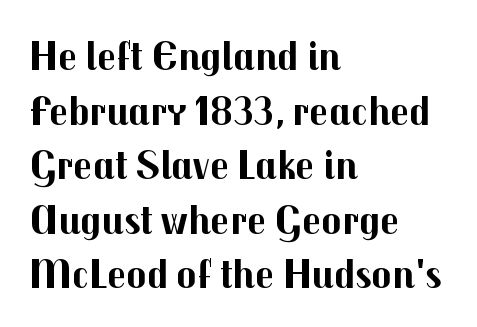
Q: Is the text bold? A: Yes.
Q: Is the text italic (slanted)? A: No, it is upright.
Q: Is the typeface a serif or a sans-serif typeface? A: Sans-serif.
Q: Is the text underlined? A: No.
Q: How is the paragraph aligned? A: Left-aligned.
Q: Is the spacing between letters normal or unusually wide? A: Normal.
Q: Is the spacing between lines tight, normal or loose? A: Normal.
Q: Width (condensed, normal, or wide)? A: Normal.
Q: Stroke contrast? A: Medium.
Q: x-height? A: Medium.
Q: Monospaced? A: No.
